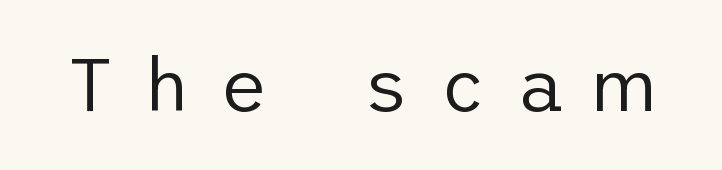
Each letter's strokes conclude bluntly, with no projecting serifs. The cut favours lightness, reaching ordinary text weight at its darkest. The strip under each line holds only bare page. Characters remain perfectly vertical along every line. Words appear elongated and porous because spacing is wide.
